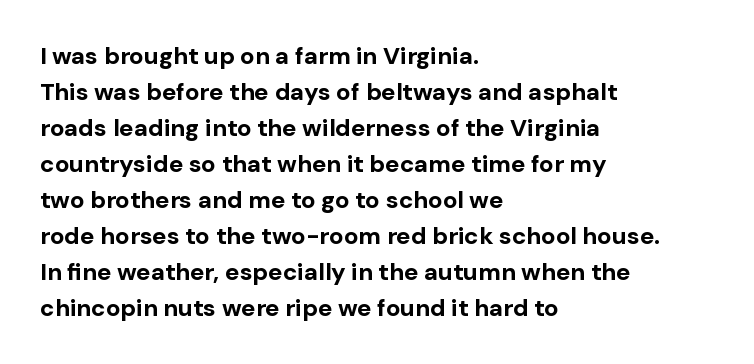
The image shows 24 px bold type, upright; set left-aligned, normal line spacing (1.5x), normal letter spacing, not underlined.
